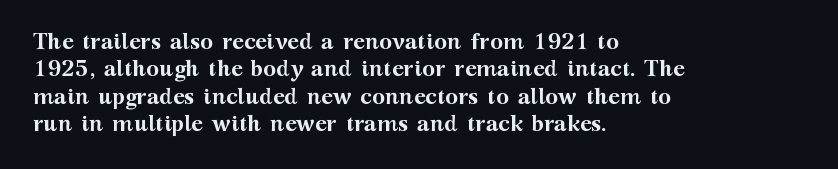
The image shows 22 px bold type, upright; set left-aligned, line spacing 1.24x, normal letter spacing, not underlined.
